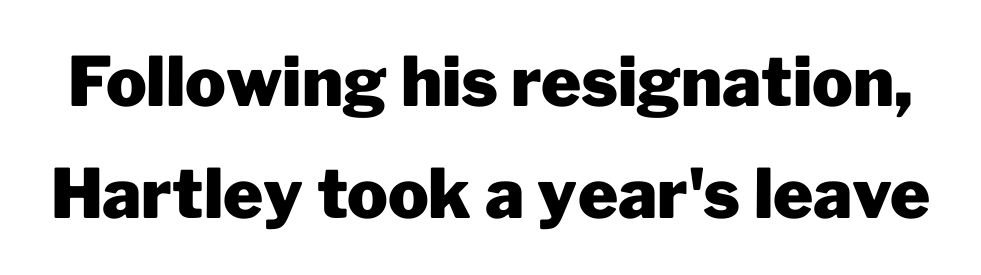
Q: Is the text bold? A: Yes.
Q: Is the text italic (slanted)? A: No, it is upright.
Q: Is the typeface a serif or a sans-serif typeface? A: Sans-serif.
Q: Is the text underlined? A: No.
Q: Is the spacing between letters normal or unusually wide? A: Normal.
Q: Is the spacing between lines tight, normal or loose? A: Normal.
Q: Width (condensed, normal, or wide)? A: Normal.
Q: Stroke contrast? A: Low.
Q: x-height? A: Medium.
Q: Monospaced? A: No.
